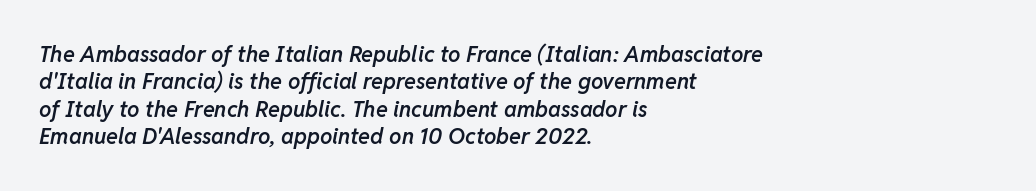
The image shows 22 px text type, italic (leaning right); set left-aligned, normal line spacing (1.25x), normal letter spacing, not underlined.
